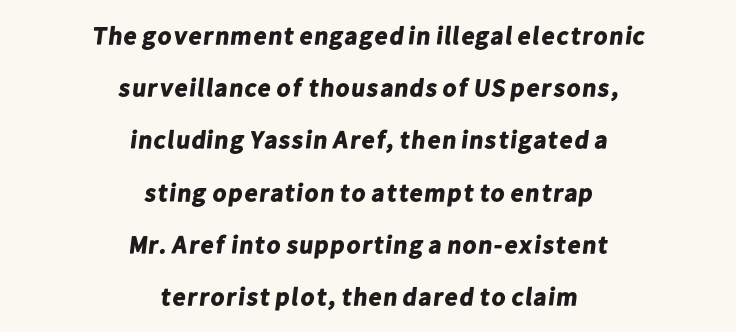
{"bold": "yes", "underline": "no", "align": "center", "line_spacing": "loose", "line_spacing_ratio": 2.09, "letter_spacing": "normal", "letter_spacing_em": 0.0, "glyph_px": 25}
